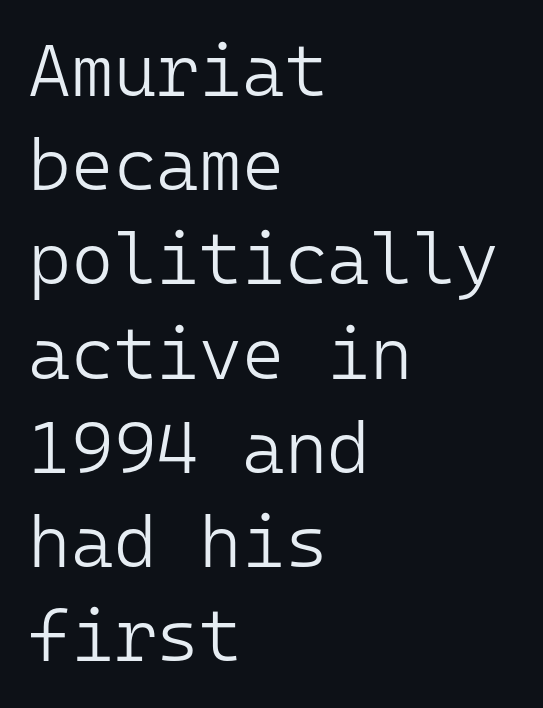
Q: Is the text bold? A: No.
Q: Is the text italic (slanted)? A: No, it is upright.
Q: Is the typeface a serif or a sans-serif typeface? A: Sans-serif.
Q: Is the text underlined? A: No.
Q: How is the paragraph aligned? A: Left-aligned.
Q: Is the spacing between letters normal or unusually wide? A: Normal.
Q: Is the spacing between lines tight, normal or loose? A: Normal.
Q: Width (condensed, normal, or wide)? A: Normal.
Q: Stroke contrast? A: Low.
Q: x-height? A: Medium.
Q: Monospaced? A: Yes.
